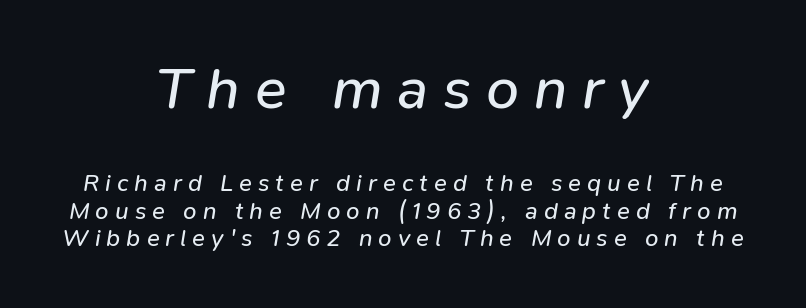
Q: Is the text bold? A: No.
Q: Is the text italic (slanted)? A: Yes, it leans right by about 9 degrees.
Q: Is the text underlined? A: No.
Q: How is the paragraph aligned? A: Centered.
Q: Is the spacing between letters normal or unusually wide? A: Unusually wide.
Q: Is the spacing between lines tight, normal or loose? A: Tight.
Q: Which block of text is set in a larger size, the first (top) or the second (bottom)? A: The first (top) one.
Q: Width (condensed, normal, or wide)? A: Normal.
Q: Stroke contrast? A: Low.
Q: x-height? A: Medium.
Q: Monospaced? A: No.
